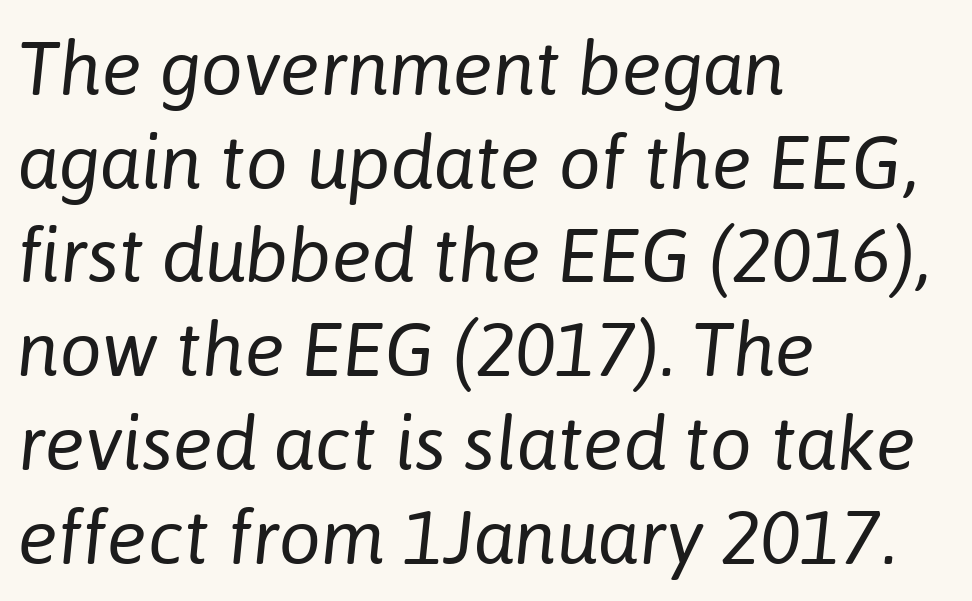
The text block is weighted toward the left margin, trailing off unevenly rightward. No extra tracking has been applied to these lines. Think of a printed novel: that variable character pitch is what you see here. A quiet, ordinary-to-light weight characterises the typeface. Quick note: italic. Bare-footed words on every line.
